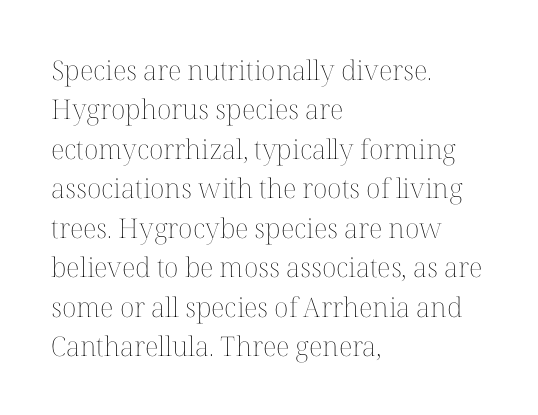
Quick note: not italic, upright. Is the stroke heavy? The answer is a plain regular-or-lighter. The setting favours the left margin, as ordinary paragraphs usually do. Has an underline been added? It has not. Tracking here is standard; glyphs follow each other at the usual distance. Line spacing here is normal.
